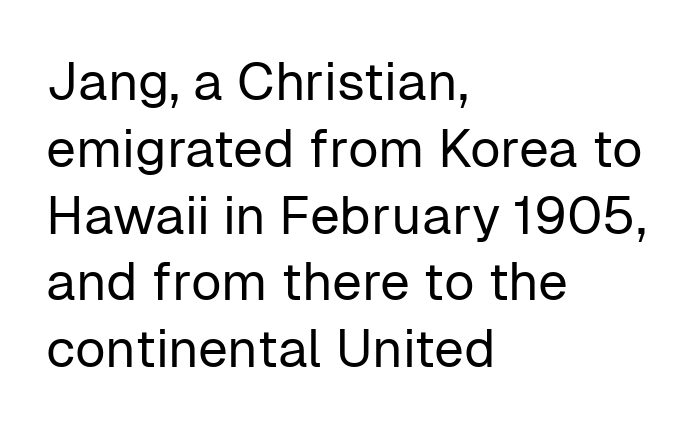
Q: Is the text bold? A: No.
Q: Is the text italic (slanted)? A: No, it is upright.
Q: Is the typeface a serif or a sans-serif typeface? A: Sans-serif.
Q: Is the text underlined? A: No.
Q: How is the paragraph aligned? A: Left-aligned.
Q: Is the spacing between letters normal or unusually wide? A: Normal.
Q: Is the spacing between lines tight, normal or loose? A: Normal.
Q: Width (condensed, normal, or wide)? A: Normal.
Q: Stroke contrast? A: Low.
Q: x-height? A: Medium.
Q: Monospaced? A: No.
